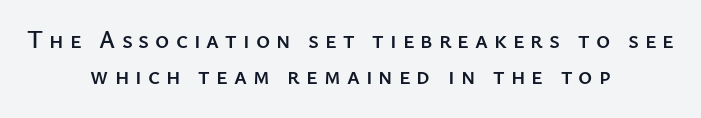
The image shows 24 px text type, upright; set centered, normal line spacing (1.52x), unusually wide letter spacing (+0.25 em), not underlined.
